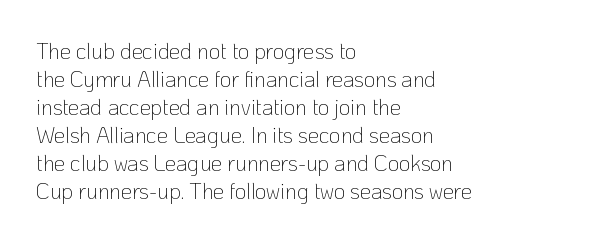
The image shows 22 px text type, upright; set left-aligned, normal line spacing (1.27x), normal letter spacing, not underlined.
